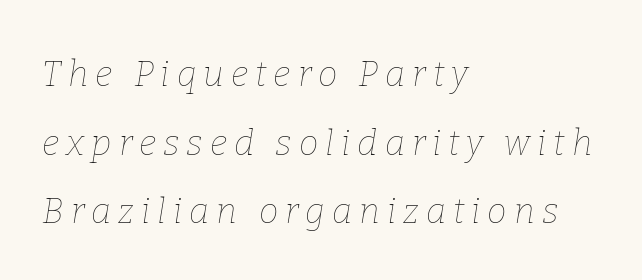
Q: Is the text bold? A: No.
Q: Is the text italic (slanted)? A: Yes, it leans right by about 9 degrees.
Q: Is the text underlined? A: No.
Q: How is the paragraph aligned? A: Left-aligned.
Q: Is the spacing between letters normal or unusually wide? A: Unusually wide.
Q: Is the spacing between lines tight, normal or loose? A: Loose.
Q: Width (condensed, normal, or wide)? A: Normal.
Q: Stroke contrast? A: Low.
Q: x-height? A: Medium.
Q: Monospaced? A: No.
